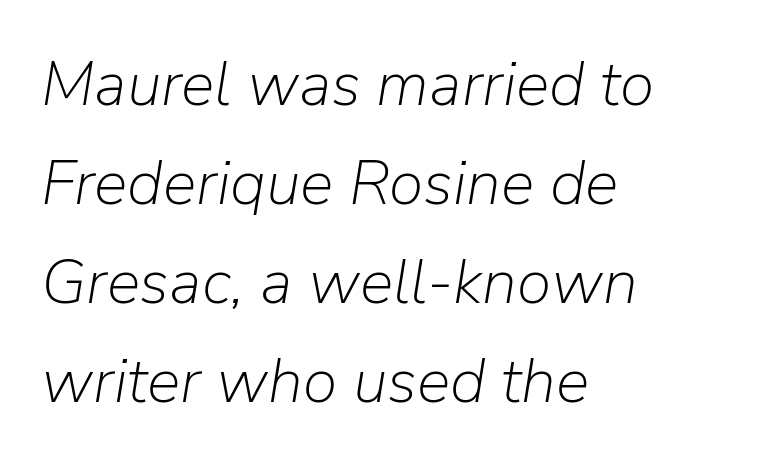
{"italic": "yes", "lean": "right", "slant_degrees": 9, "bold": "no", "weight": "light", "width": "normal", "stroke_contrast": "low", "x_height": "medium", "monospaced": "no", "underline": "no", "align": "left", "line_spacing": "normal", "line_spacing_ratio": 1.57, "letter_spacing": "normal", "letter_spacing_em": 0.0, "glyph_px": 63}
